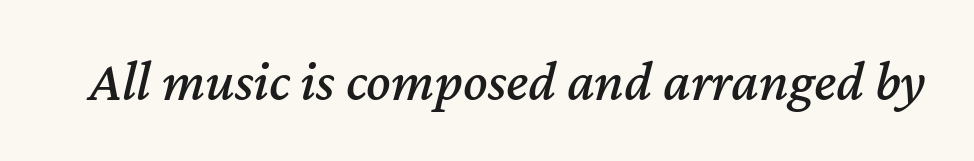
{"italic": "yes", "lean": "right", "slant_degrees": 12, "width": "normal", "stroke_contrast": "medium", "x_height": "medium", "monospaced": "no", "underline": "no", "letter_spacing": "normal", "letter_spacing_em": 0.0, "glyph_px": 57}
